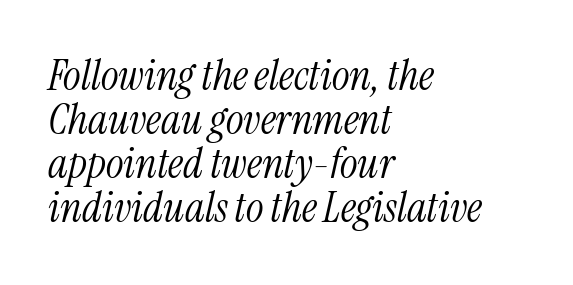
In terms of letterform style, serifs are clearly present. Here the glyphs are tracked normally, forming tight word shapes. This sample uses an oblique cut, with every glyph tilted off the vertical. In terms of leading, this rendering errs on the cramped side.
